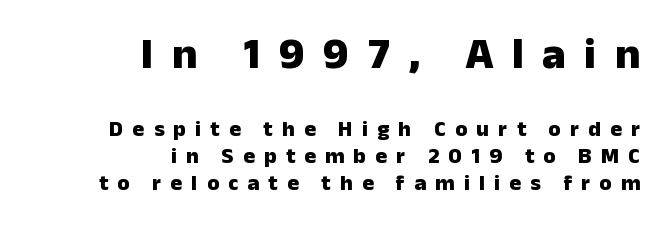
{"serif": "no", "italic": "no", "bold": "yes", "weight": "heavy", "width": "normal", "stroke_contrast": "low", "x_height": "medium", "monospaced": "no", "underline": "no", "align": "right", "line_spacing_ratio": 1.24, "letter_spacing": "wide", "letter_spacing_em": 0.42, "larger_block": "first", "size_ratio": 2.0, "glyph_px": 44}
